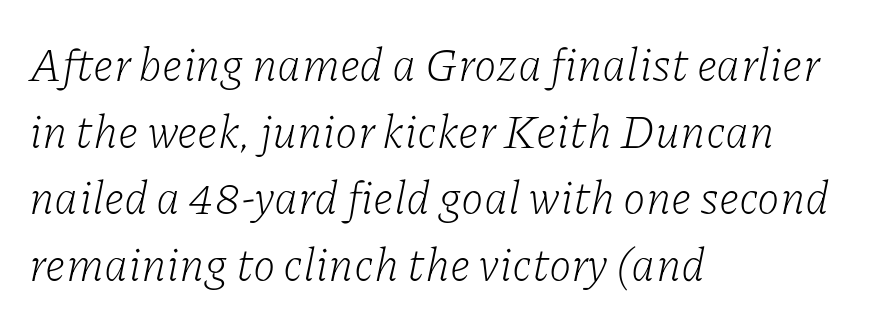
Q: Is the text bold? A: No.
Q: Is the text italic (slanted)? A: Yes, it leans right by about 11 degrees.
Q: Is the typeface a serif or a sans-serif typeface? A: Serif.
Q: Is the text underlined? A: No.
Q: How is the paragraph aligned? A: Left-aligned.
Q: Is the spacing between letters normal or unusually wide? A: Normal.
Q: Is the spacing between lines tight, normal or loose? A: Normal.
Q: Width (condensed, normal, or wide)? A: Normal.
Q: Stroke contrast? A: Low.
Q: x-height? A: Medium.
Q: Monospaced? A: No.
